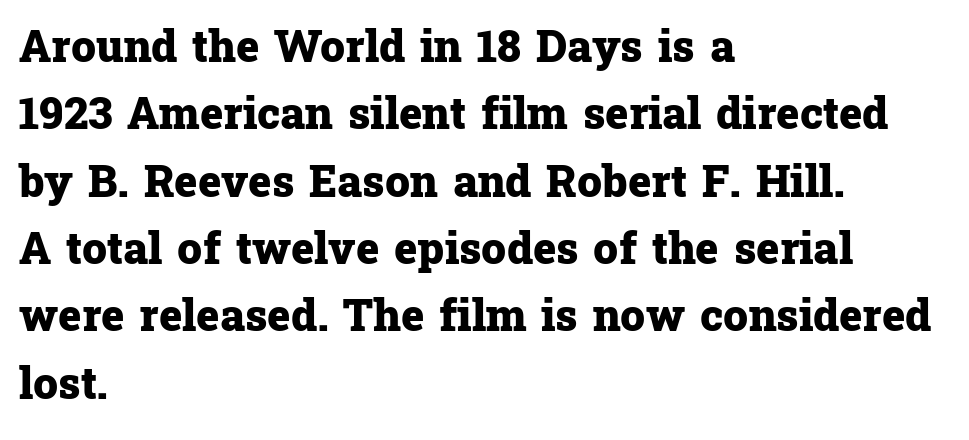
{"serif": "yes", "italic": "no", "bold": "yes", "weight": "heavy", "width": "normal", "stroke_contrast": "low", "x_height": "medium", "monospaced": "no", "underline": "no", "align": "left", "line_spacing": "normal", "line_spacing_ratio": 1.53, "letter_spacing": "normal", "letter_spacing_em": 0.0, "glyph_px": 44}
